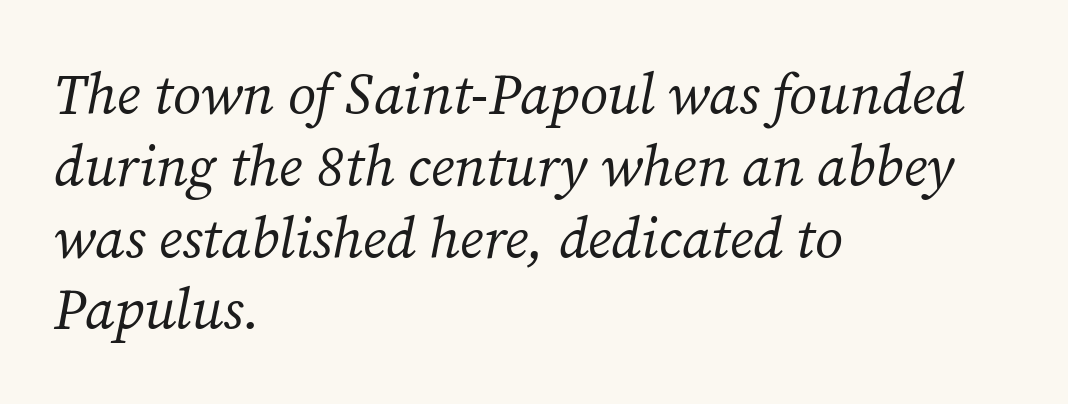
The image shows 57 px regular-weight serif type, italic (leaning right); set left-aligned, normal line spacing (1.26x), normal letter spacing, not underlined; medium stroke contrast and a medium x-height.
